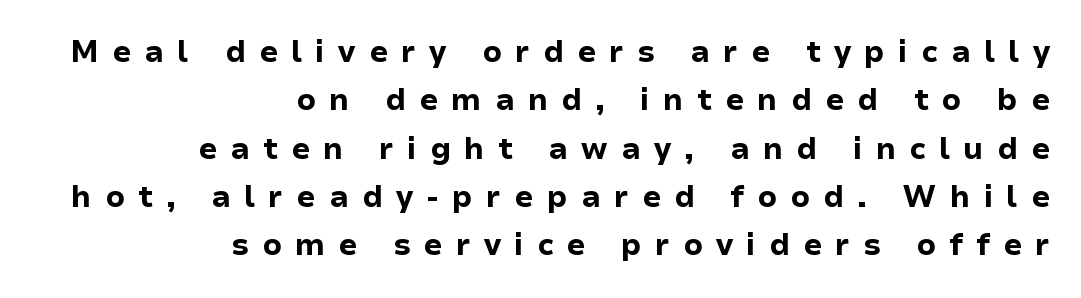
One glance says typical: line gaps are just what's usual. To sum up the face: it is a sans, with no serifs. Ordinary non-slanted type is in use. Does the weight exceed regular? Yes, all the way to bold. You could only call the tracking loose — the letters float apart. Spacing verdict: proportional, widths tailored to each character.
